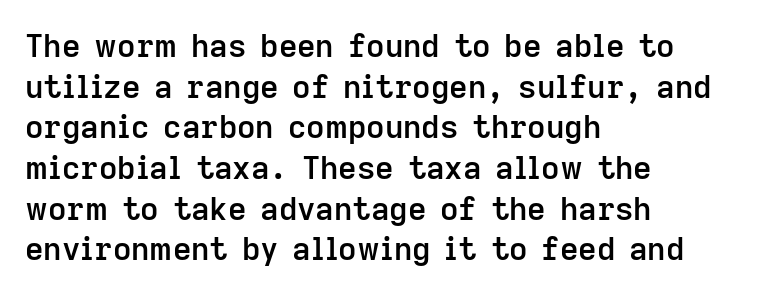
{"serif": "no", "italic": "no", "bold": "semi", "weight": "semibold", "width": "normal", "stroke_contrast": "low", "x_height": "medium", "monospaced": "no", "underline": "no", "align": "left", "line_spacing": "normal", "line_spacing_ratio": 1.27, "letter_spacing": "normal", "letter_spacing_em": 0.0, "glyph_px": 32}
